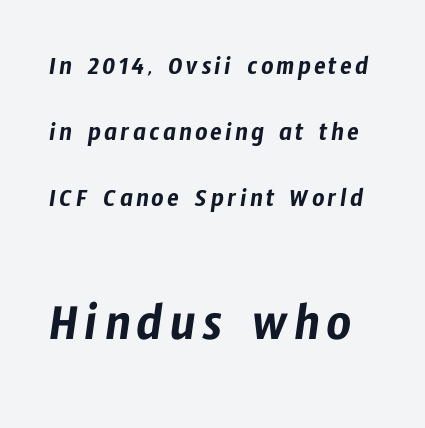
{"serif": "no", "width": "condensed", "stroke_contrast": "low", "x_height": "medium", "monospaced": "no", "underline": "no", "line_spacing": "loose", "line_spacing_ratio": 2.44, "larger_block": "second", "size_ratio": 2.0, "glyph_px": 54}
